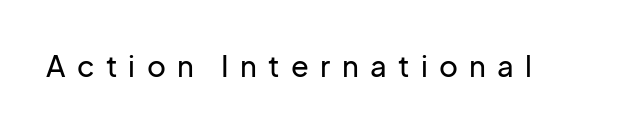
The image shows 29 px sans-serif type, upright; set unusually wide letter spacing (+0.39 em), not underlined; low stroke contrast and a medium x-height.
